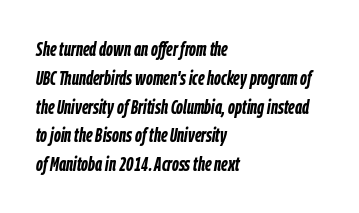
{"italic": "yes", "lean": "right", "slant_degrees": 9, "bold": "yes", "underline": "no", "align": "left", "line_spacing": "normal", "line_spacing_ratio": 1.44, "letter_spacing": "normal", "letter_spacing_em": 0.0, "glyph_px": 20}
